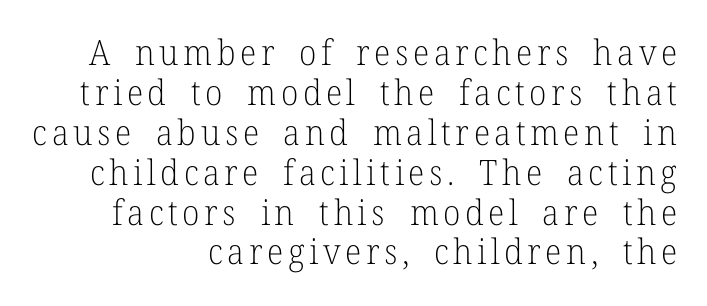
The image shows 35 px light serif type, upright; set right-aligned, tight line spacing (1.14x), not underlined; low stroke contrast and a medium x-height.
